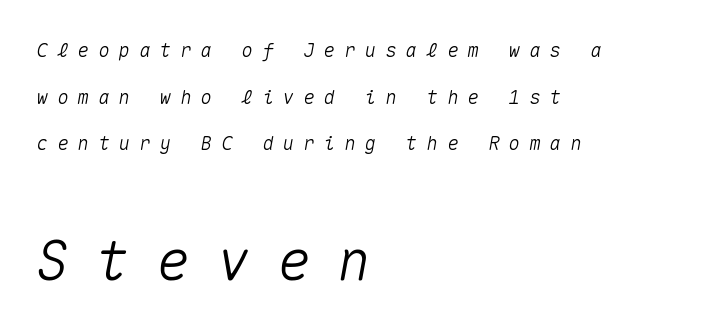
The font's italic variant was chosen for this text. Spacing between characters has been opened up far beyond the box default. Note the uniform advance width — an 'i' takes as much space as an 'm'. This sample is left-justified, so line endings fall wherever the words run out.
